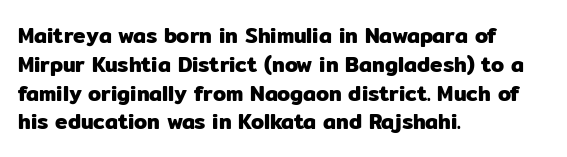
{"italic": "no", "underline": "no", "align": "left", "line_spacing": "normal", "line_spacing_ratio": 1.37, "letter_spacing": "normal", "letter_spacing_em": 0.0, "glyph_px": 21}
